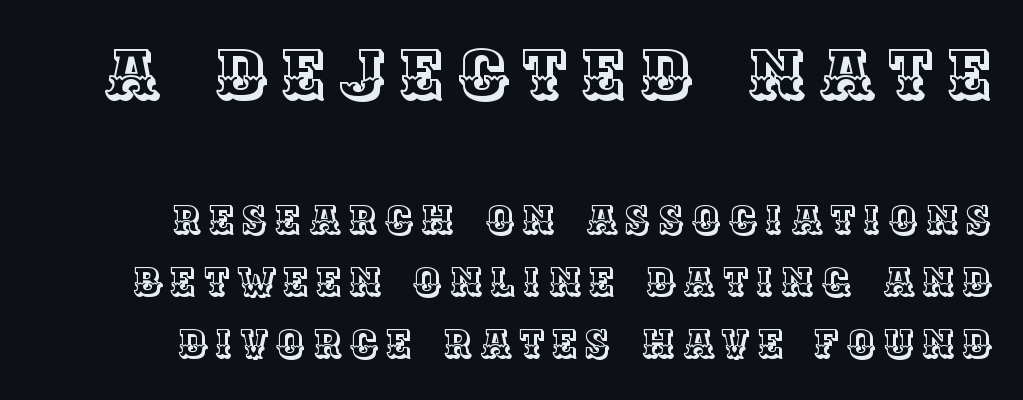
This rendering features lettering with no underline. These lines sit exactly where default settings would place them. Varying glyph widths throughout — classic text-font behaviour. Bigger letters appear in the top chunk; the bottom chunk is reduced. Posture: straight, roman, zero tilt.
